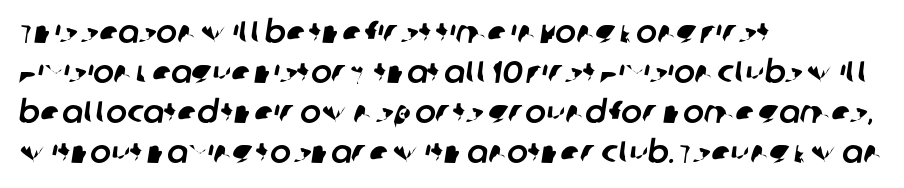
{"serif": "no", "width": "normal", "stroke_contrast": "low", "x_height": "large", "monospaced": "no", "underline": "no", "align": "left", "line_spacing": "normal", "line_spacing_ratio": 1.29, "letter_spacing": "normal", "letter_spacing_em": 0.0, "glyph_px": 31}
